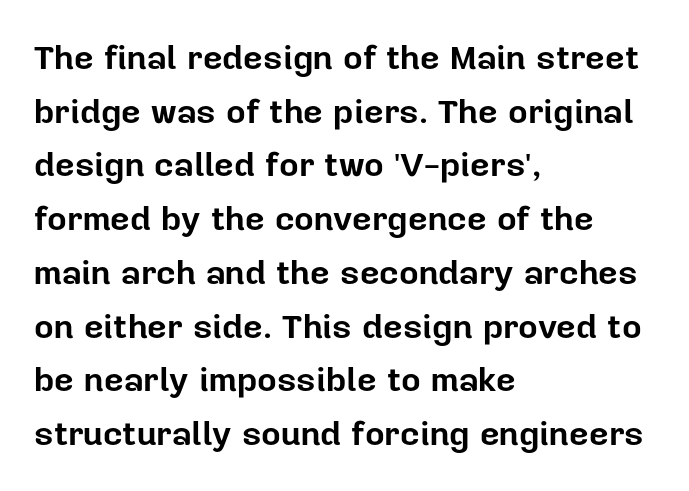
{"serif": "no", "italic": "no", "bold": "yes", "weight": "bold", "width": "normal", "stroke_contrast": "low", "x_height": "medium", "monospaced": "no", "underline": "no", "align": "left", "line_spacing": "normal", "line_spacing_ratio": 1.58, "letter_spacing": "normal", "letter_spacing_em": 0.0, "glyph_px": 34}
